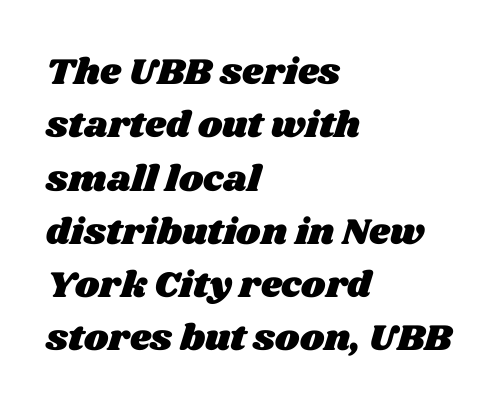
Q: Is the text underlined? A: No.
Q: How is the paragraph aligned? A: Left-aligned.
Q: Is the spacing between letters normal or unusually wide? A: Normal.
Q: Is the spacing between lines tight, normal or loose? A: Normal.
Q: Width (condensed, normal, or wide)? A: Wide.
Q: Stroke contrast? A: Medium.
Q: x-height? A: Large.
Q: Monospaced? A: No.
